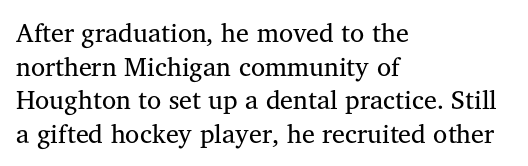
Interline gaps are of average width in this sample. In terms of posture, this sample is upright. Teacher's note: observe the even left margin — that is flush-left alignment. The cut favours lightness, reaching ordinary text weight at its darkest.
